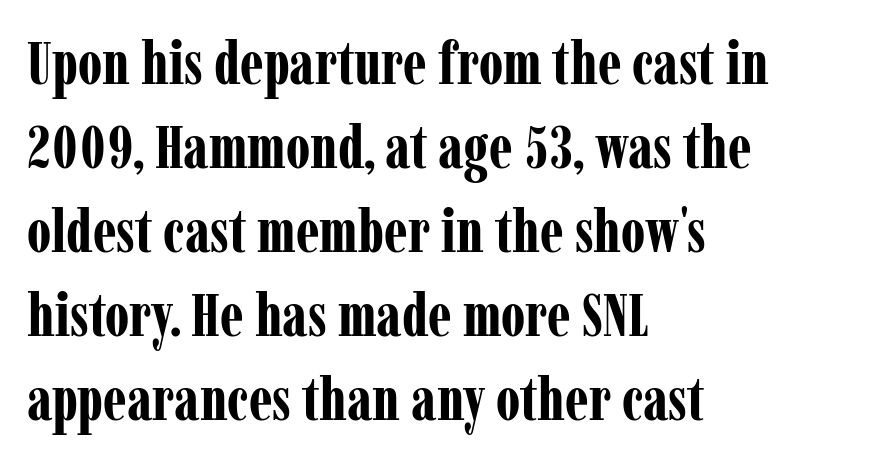
The image shows 60 px bold, condensed serif type, upright; set left-aligned, normal line spacing (1.4x), normal letter spacing, not underlined; low stroke contrast and a medium x-height.
